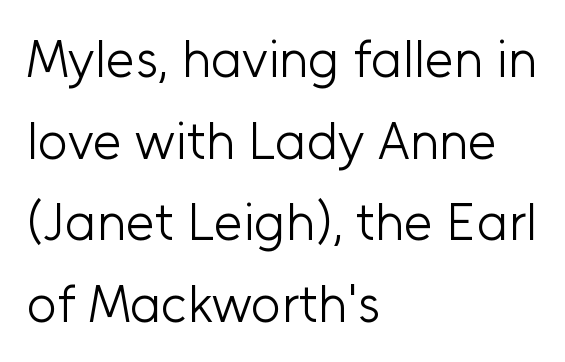
The image shows 52 px light sans-serif type, upright; set left-aligned, normal line spacing (1.57x), normal letter spacing, not underlined; low stroke contrast and a medium x-height.
